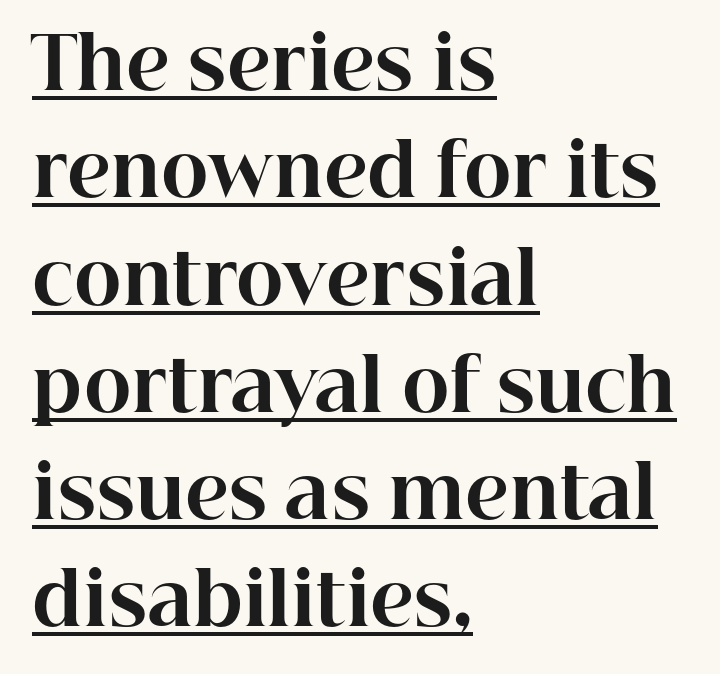
{"serif": "yes", "italic": "no", "bold": "yes", "weight": "bold", "width": "normal", "stroke_contrast": "high", "x_height": "medium", "monospaced": "no", "underline": "yes", "align": "left", "line_spacing": "normal", "line_spacing_ratio": 1.49, "letter_spacing": "normal", "letter_spacing_em": 0.0, "glyph_px": 72}
